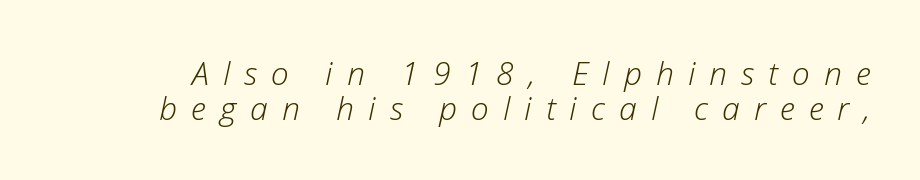
Q: Is the text bold? A: No.
Q: Is the text italic (slanted)? A: Yes, it leans right by about 12 degrees.
Q: Is the text underlined? A: No.
Q: Is the spacing between letters normal or unusually wide? A: Unusually wide.
Q: Is the spacing between lines tight, normal or loose? A: Tight.
Q: Width (condensed, normal, or wide)? A: Normal.
Q: Stroke contrast? A: Low.
Q: x-height? A: Medium.
Q: Monospaced? A: No.
